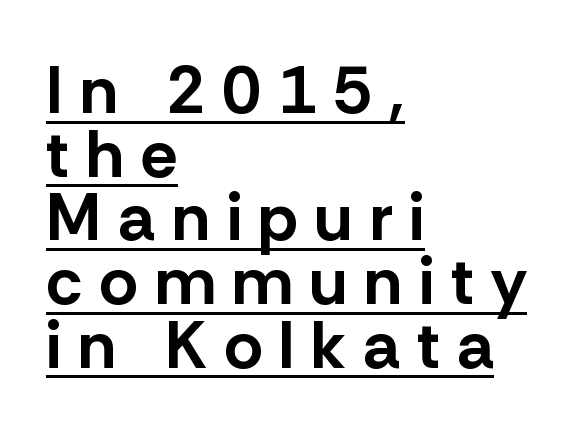
{"serif": "no", "italic": "no", "bold": "yes", "weight": "bold", "width": "normal", "stroke_contrast": "low", "x_height": "medium", "monospaced": "no", "underline": "yes", "align": "left", "line_spacing": "tight", "line_spacing_ratio": 0.95, "letter_spacing": "wide", "letter_spacing_em": 0.25, "glyph_px": 67}
